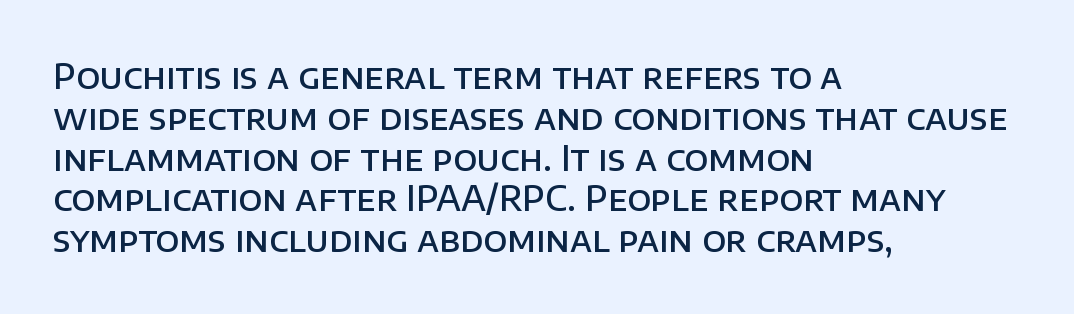
Q: Is the text bold? A: Semi-bold.
Q: Is the text italic (slanted)? A: No, it is upright.
Q: Is the typeface a serif or a sans-serif typeface? A: Sans-serif.
Q: Is the text underlined? A: No.
Q: How is the paragraph aligned? A: Left-aligned.
Q: Is the spacing between letters normal or unusually wide? A: Normal.
Q: Width (condensed, normal, or wide)? A: Normal.
Q: Stroke contrast? A: Low.
Q: x-height? A: Large.
Q: Monospaced? A: No.
